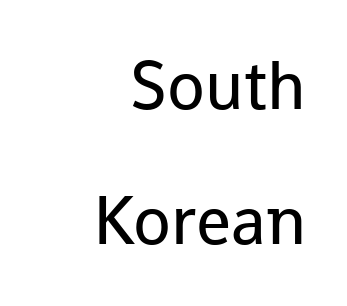
The image shows 69 px regular-weight sans-serif type, upright; set right-aligned, loose line spacing (1.95x), normal letter spacing, not underlined; low stroke contrast and a medium x-height.
